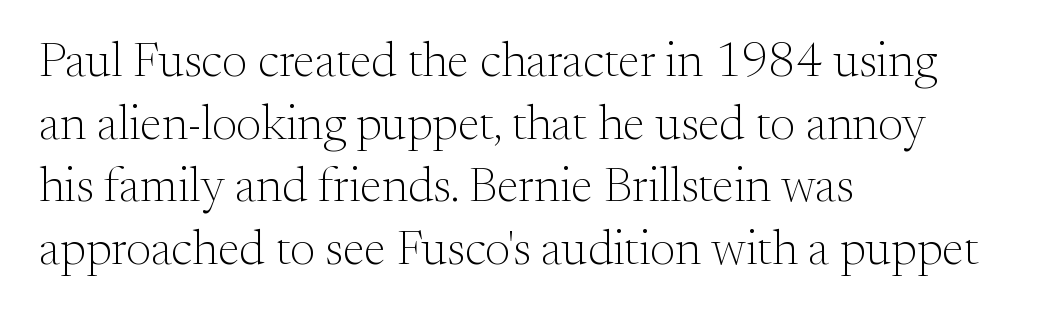
The image shows 49 px light serif type, upright; set left-aligned, normal line spacing (1.28x), normal letter spacing, not underlined; medium stroke contrast and a small x-height.
